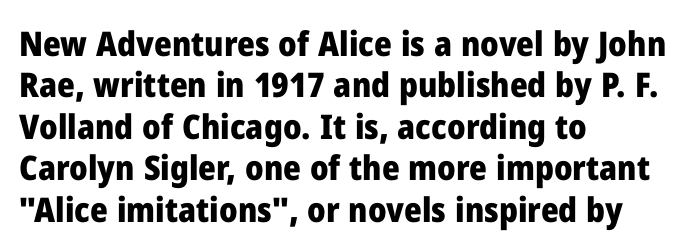
This is the regular roman posture of the typeface. Nobody touched the tracking dial on this one. A dark, heavy texture on the line: the type is bold. Looks like regular typesetting: each glyph gets only the width it needs. Does the type have serifs? No, each stem ends abruptly.
